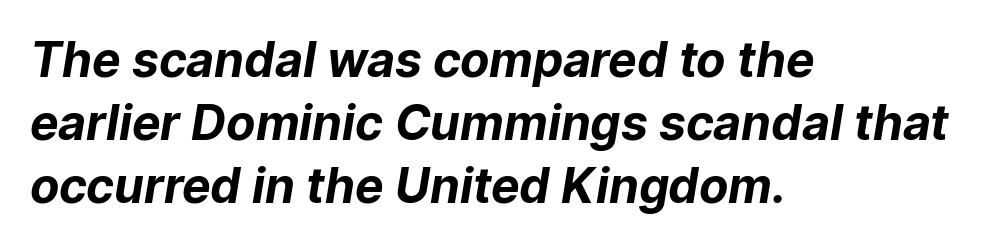
The image shows 48 px bold sans-serif type; set left-aligned, normal line spacing (1.31x), normal letter spacing, not underlined; low stroke contrast and a medium x-height.
